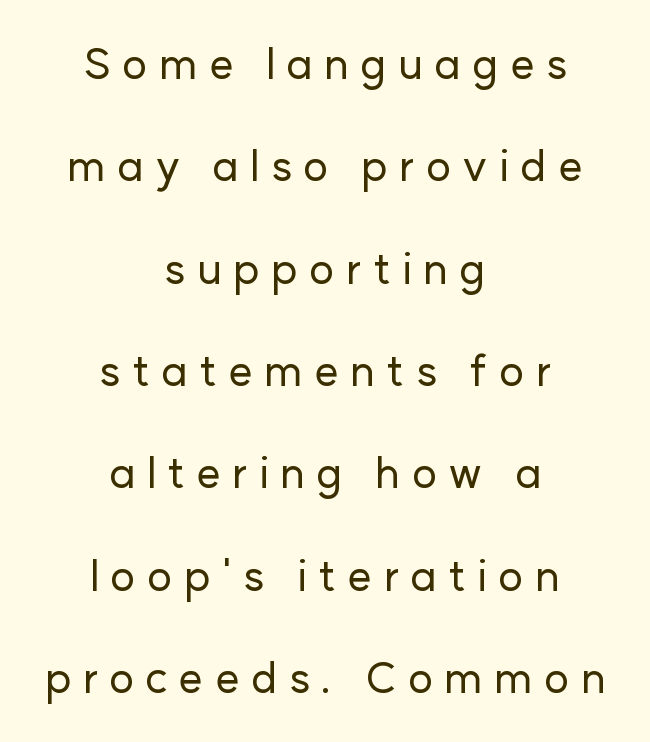
Look at the tracking — it's clearly loosened, letters drifting apart. Tall strokes in this sample are plumb rather than angled. Notice the wide empty band between every row — that's loose leading. Proportional: the letters do not fall into vertical columns. The compositor balanced each line on the midline.
